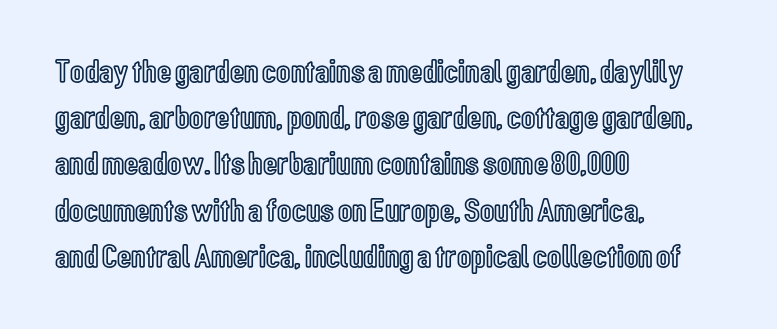
{"italic": "no", "width": "condensed", "x_height": "medium", "monospaced": "no", "underline": "no", "align": "left", "line_spacing": "normal", "line_spacing_ratio": 1.4, "letter_spacing": "normal", "letter_spacing_em": 0.0, "glyph_px": 33}
